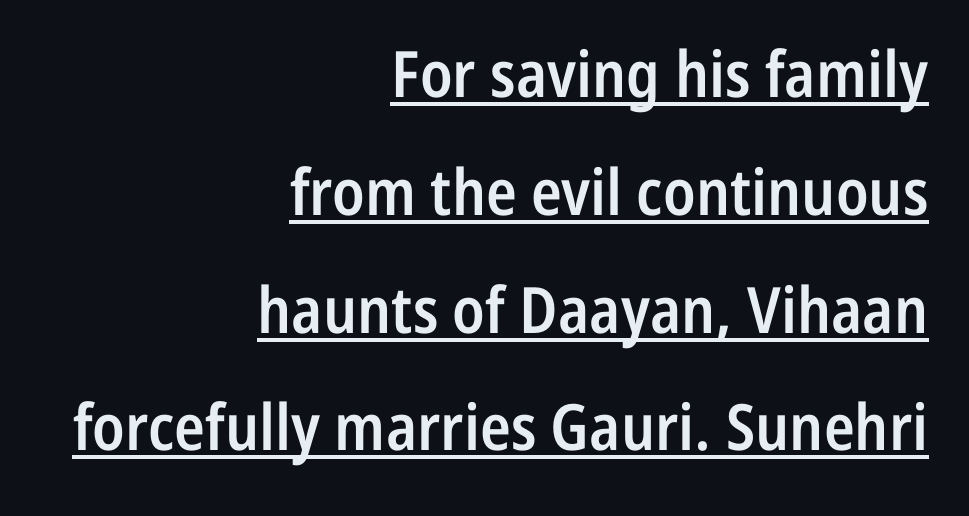
Grotesque or geometric, the face here clearly has no serifs. The lines in this sample share a right terminus and differ only in where they begin. This sample carries an underscore along the baseline area. Spacing verdict: proportional, widths tailored to each character. The letters stand straight up with perfectly vertical stems. Tracking value appears to be zero — textbook default spacing.
